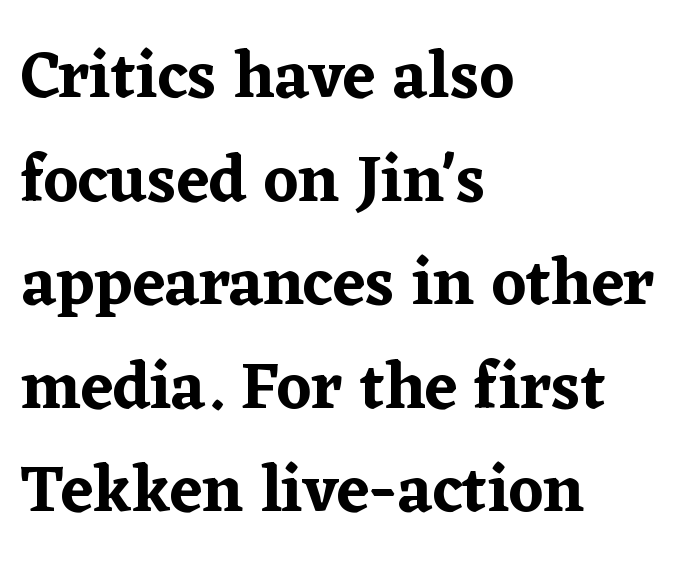
Layout note: lines flush left. Standard letterfit; no display-style spreading of the glyphs. The leading is moderate, giving the passage an even texture. The area under the type is left untouched.
